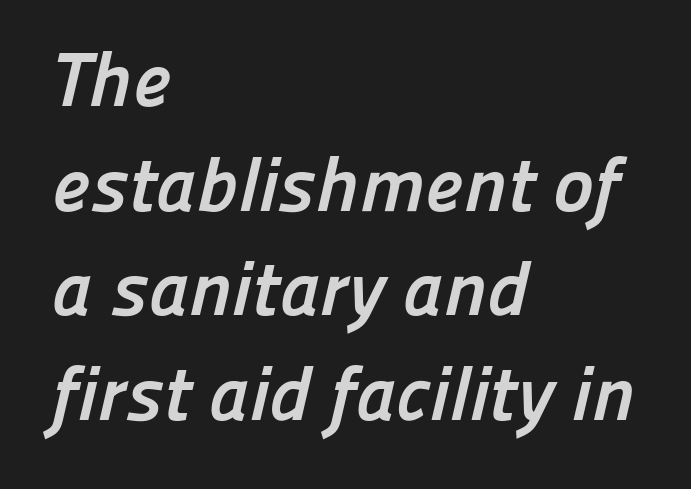
Q: Is the text bold? A: Yes.
Q: Is the typeface a serif or a sans-serif typeface? A: Sans-serif.
Q: Is the text underlined? A: No.
Q: How is the paragraph aligned? A: Left-aligned.
Q: Is the spacing between letters normal or unusually wide? A: Normal.
Q: Is the spacing between lines tight, normal or loose? A: Normal.
Q: Width (condensed, normal, or wide)? A: Normal.
Q: Stroke contrast? A: Low.
Q: x-height? A: Medium.
Q: Monospaced? A: No.
